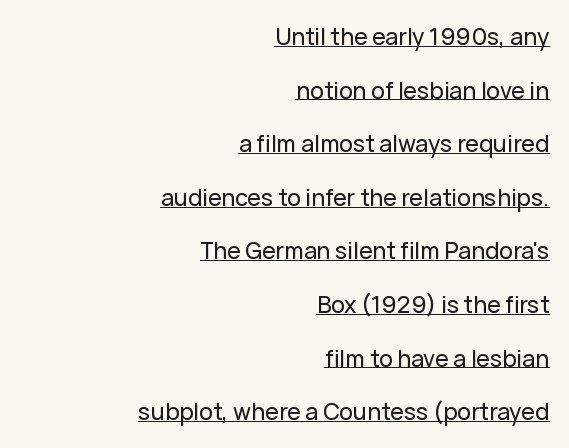
The image shows 23 px text type, upright; set right-aligned, loose line spacing (2.33x), normal letter spacing, underlined.
